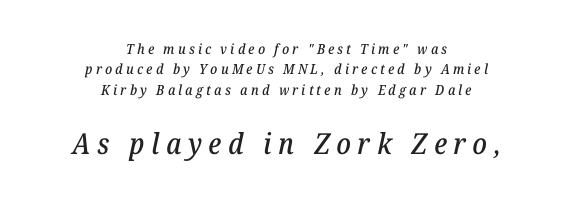
Yep, that's italic — everything's leaning. Short and long lines alike share a common midpoint. The rendering uses natural spacing where letterforms have individual widths. Look at the bottom of the vertical strokes: they flare into serifs here.
